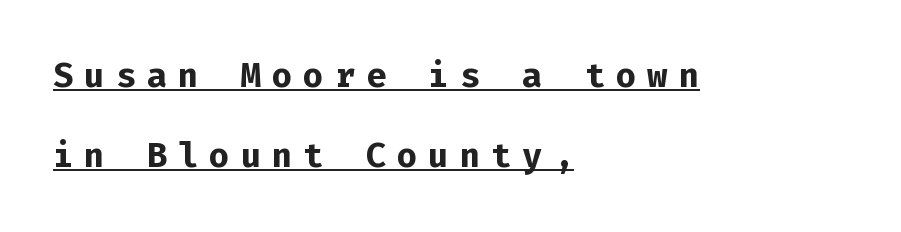
Q: Is the text bold? A: Yes.
Q: Is the text italic (slanted)? A: No, it is upright.
Q: Is the typeface a serif or a sans-serif typeface? A: Sans-serif.
Q: Is the text underlined? A: Yes.
Q: How is the paragraph aligned? A: Left-aligned.
Q: Is the spacing between letters normal or unusually wide? A: Unusually wide.
Q: Is the spacing between lines tight, normal or loose? A: Loose.
Q: Width (condensed, normal, or wide)? A: Normal.
Q: Stroke contrast? A: Low.
Q: x-height? A: Medium.
Q: Monospaced? A: Yes.
